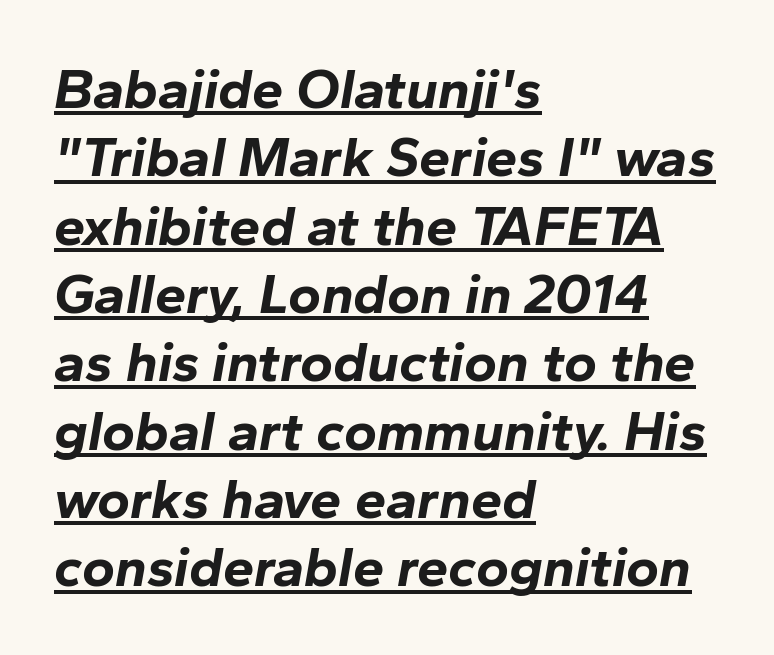
The letters are bold, with thick, heavy strokes. Layout note: lines flush left. The passage shown is typed in a proportional face where columns would drift. The specimen reads as italic at a glance.
